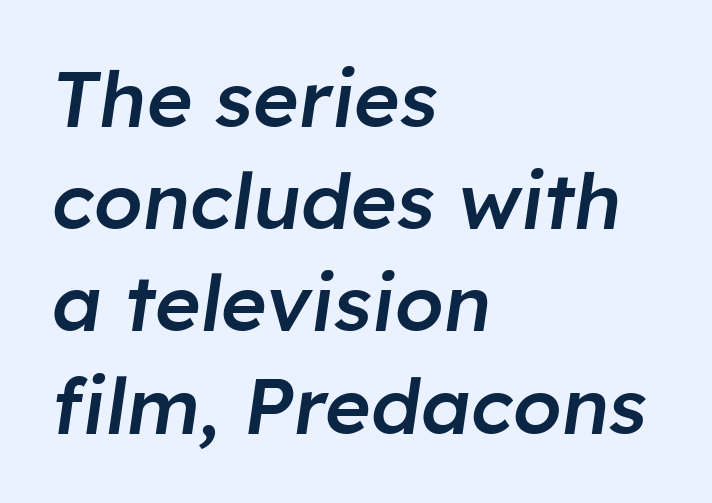
Each row of text sits above clean, open space. Each letter keeps its own natural width here, so spacing adapts to shape. All the whitespace from short lines collects on the right. A typesetter would call this zero additional tracking. What's the leading like? Ordinary, nothing unusual.
